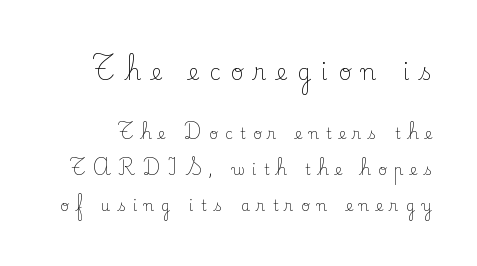
Q: Is the text bold? A: No.
Q: Is the text italic (slanted)? A: No, it is upright.
Q: Is the text underlined? A: No.
Q: Is the spacing between letters normal or unusually wide? A: Unusually wide.
Q: Is the spacing between lines tight, normal or loose? A: Loose.
Q: Which block of text is set in a larger size, the first (top) or the second (bottom)? A: The first (top) one.
